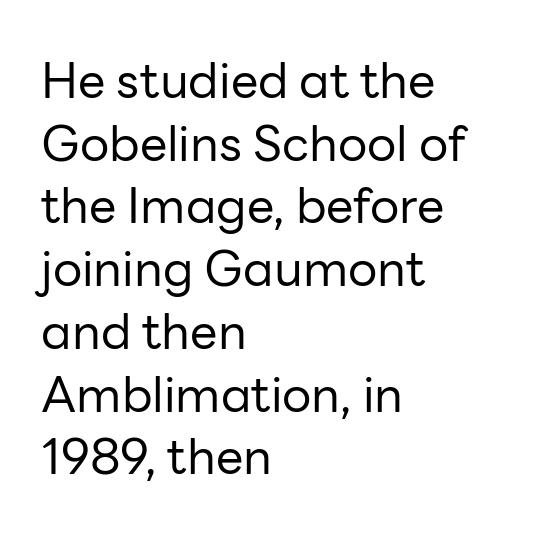
{"serif": "no", "italic": "no", "bold": "no", "weight": "regular", "width": "normal", "stroke_contrast": "low", "x_height": "medium", "monospaced": "no", "underline": "no", "align": "left", "line_spacing": "normal", "line_spacing_ratio": 1.28, "letter_spacing": "normal", "letter_spacing_em": 0.0, "glyph_px": 49}
